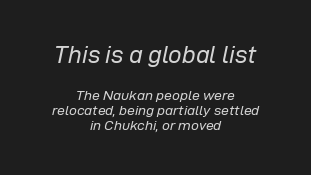
Q: Is the text bold? A: No.
Q: Is the text italic (slanted)? A: Yes, it leans right by about 12 degrees.
Q: Is the text underlined? A: No.
Q: How is the paragraph aligned? A: Centered.
Q: Is the spacing between letters normal or unusually wide? A: Normal.
Q: Is the spacing between lines tight, normal or loose? A: Tight.
Q: Which block of text is set in a larger size, the first (top) or the second (bottom)? A: The first (top) one.
